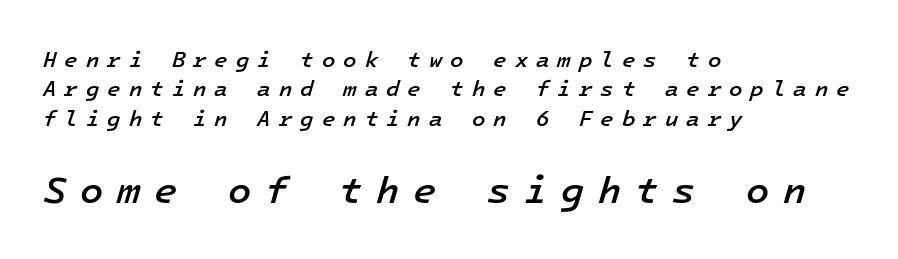
Q: Is the text bold? A: Semi-bold.
Q: Is the text italic (slanted)? A: Yes, it leans right by about 16 degrees.
Q: Is the text underlined? A: No.
Q: How is the paragraph aligned? A: Left-aligned.
Q: Is the spacing between letters normal or unusually wide? A: Unusually wide.
Q: Is the spacing between lines tight, normal or loose? A: Normal.
Q: Which block of text is set in a larger size, the first (top) or the second (bottom)? A: The second (bottom) one.
Q: Width (condensed, normal, or wide)? A: Normal.
Q: Stroke contrast? A: Low.
Q: x-height? A: Medium.
Q: Monospaced? A: Yes.
